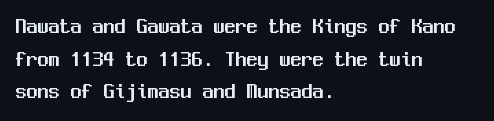
Q: Is the text italic (slanted)? A: No, it is upright.
Q: Is the text underlined? A: No.
Q: How is the paragraph aligned? A: Left-aligned.
Q: Is the spacing between letters normal or unusually wide? A: Normal.
Q: Is the spacing between lines tight, normal or loose? A: Normal.
